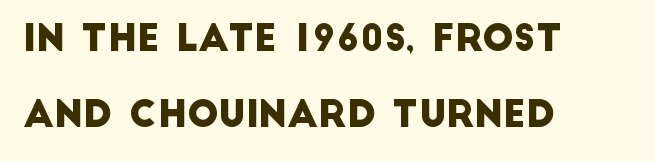
{"serif": "no", "width": "normal", "stroke_contrast": "low", "x_height": "large", "monospaced": "no", "underline": "no", "align": "left", "line_spacing": "loose", "line_spacing_ratio": 2.06, "letter_spacing": "normal", "letter_spacing_em": 0.0, "glyph_px": 37}
